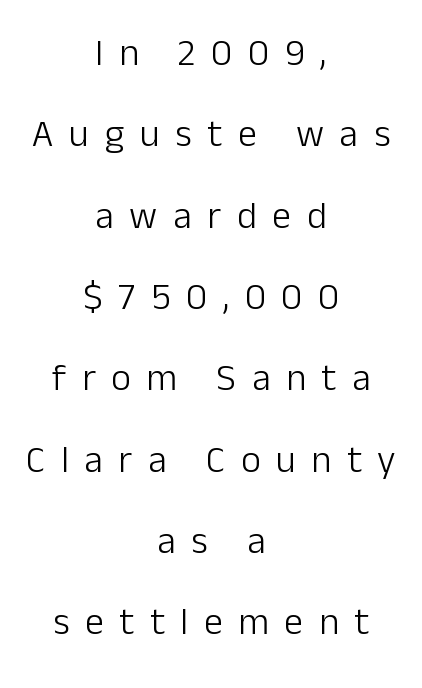
The image shows 38 px light sans-serif type, upright; set centered, loose line spacing (2.14x), unusually wide letter spacing (+0.41 em), not underlined; low stroke contrast and a medium x-height.
